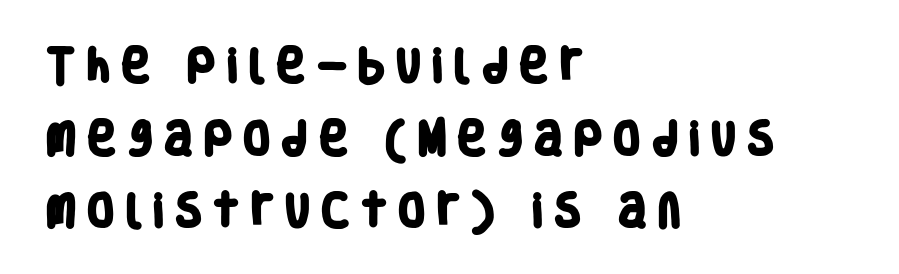
The image shows 37 px heavy, condensed sans-serif type; set left-aligned, loose line spacing (1.96x), unusually wide letter spacing (+0.25 em), not underlined; low stroke contrast and a large x-height.
